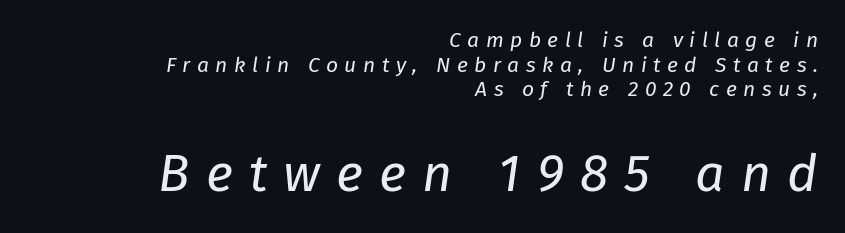
{"italic": "yes", "lean": "right", "slant_degrees": 8, "bold": "no", "weight": "regular", "width": "normal", "stroke_contrast": "low", "x_height": "medium", "monospaced": "no", "underline": "no", "align": "right", "line_spacing_ratio": 1.17, "letter_spacing": "wide", "letter_spacing_em": 0.31, "larger_block": "second", "size_ratio": 2.48, "glyph_px": 52}
